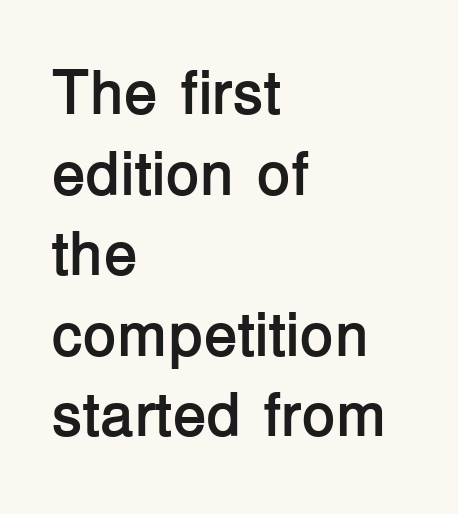
{"serif": "no", "italic": "no", "bold": "yes", "weight": "semibold", "width": "normal", "stroke_contrast": "low", "x_height": "medium", "monospaced": "no", "underline": "no", "align": "left", "line_spacing": "normal", "line_spacing_ratio": 1.3, "letter_spacing": "normal", "letter_spacing_em": 0.0, "glyph_px": 62}
